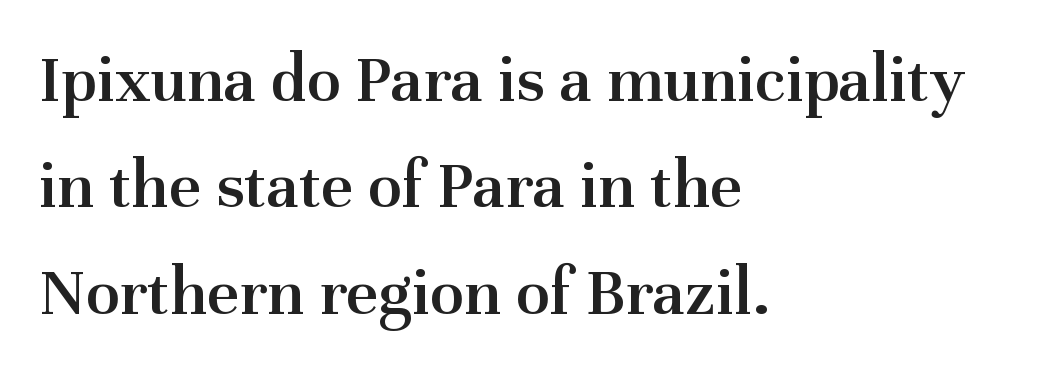
Every character sits straight up, as roman type does. A student would call this left alignment; a typographer would say flush left, rag right. Typographic density is moderately raised because the face is semibold. Each letter keeps its own natural width here, so spacing adapts to shape. The line texture is even and compact thanks to regular tracking.
